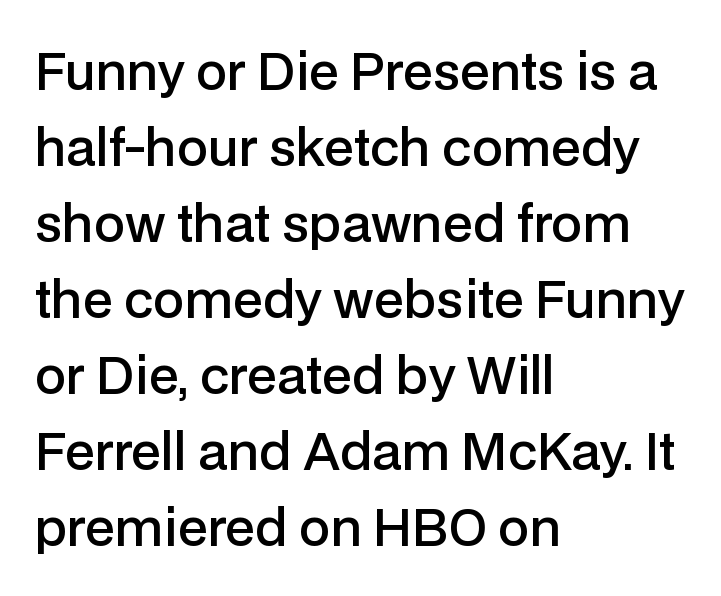
{"serif": "no", "italic": "no", "bold": "semi", "weight": "semibold", "width": "normal", "stroke_contrast": "low", "x_height": "medium", "monospaced": "no", "underline": "no", "align": "left", "line_spacing": "normal", "line_spacing_ratio": 1.52, "letter_spacing": "normal", "letter_spacing_em": 0.0, "glyph_px": 50}
